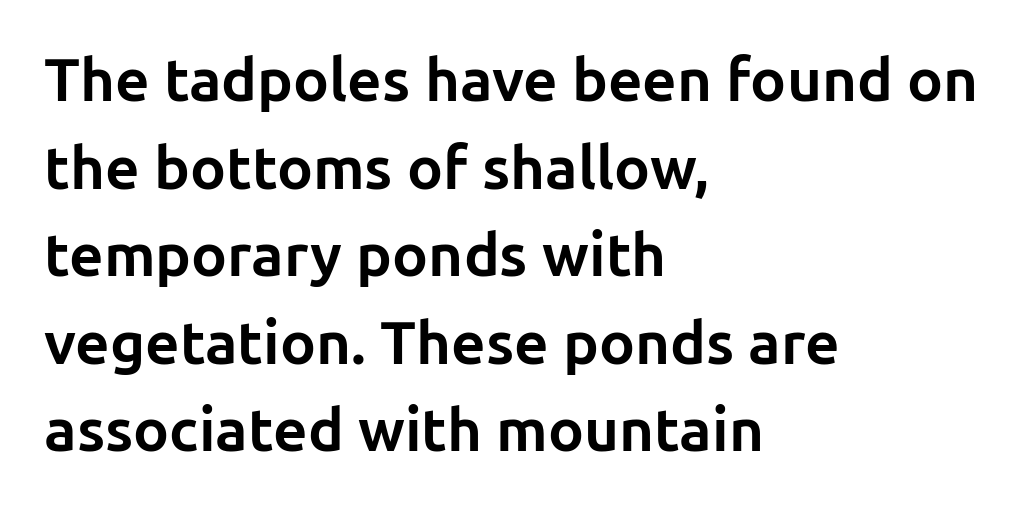
The typesetting leans heavy: a genuine bold. Look at the bottom of the vertical strokes: they stop flat, with no serifs. A clean baseline with only descenders dipping below it. Default kerning and tracking; the words read as compact shapes. Quick note: not italic, upright.
